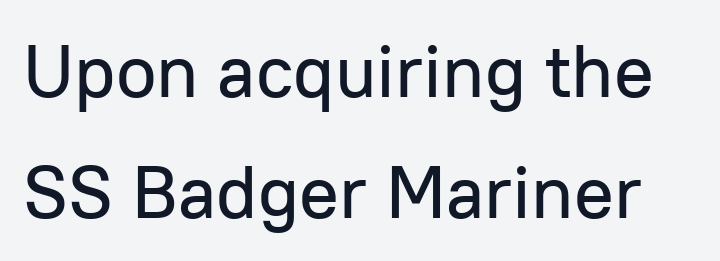
Q: Is the text italic (slanted)? A: No, it is upright.
Q: Is the typeface a serif or a sans-serif typeface? A: Sans-serif.
Q: Is the text underlined? A: No.
Q: Is the spacing between letters normal or unusually wide? A: Normal.
Q: Is the spacing between lines tight, normal or loose? A: Normal.
Q: Width (condensed, normal, or wide)? A: Normal.
Q: Stroke contrast? A: Low.
Q: x-height? A: Medium.
Q: Monospaced? A: No.
